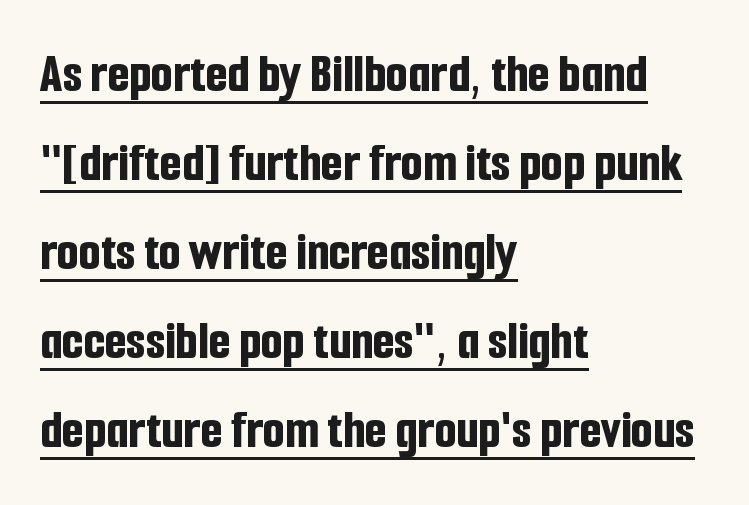
Q: Is the text bold? A: Yes.
Q: Is the text italic (slanted)? A: No, it is upright.
Q: Is the typeface a serif or a sans-serif typeface? A: Sans-serif.
Q: Is the text underlined? A: Yes.
Q: How is the paragraph aligned? A: Left-aligned.
Q: Is the spacing between letters normal or unusually wide? A: Normal.
Q: Is the spacing between lines tight, normal or loose? A: Normal.
Q: Width (condensed, normal, or wide)? A: Condensed.
Q: Stroke contrast? A: Low.
Q: x-height? A: Medium.
Q: Monospaced? A: No.
